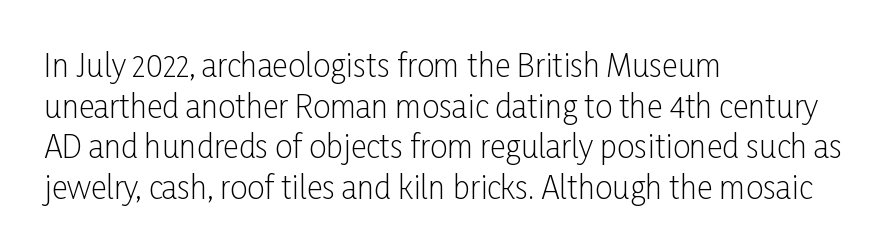
Q: Is the text bold? A: No.
Q: Is the text italic (slanted)? A: No, it is upright.
Q: Is the typeface a serif or a sans-serif typeface? A: Sans-serif.
Q: Is the text underlined? A: No.
Q: How is the paragraph aligned? A: Left-aligned.
Q: Is the spacing between letters normal or unusually wide? A: Normal.
Q: Is the spacing between lines tight, normal or loose? A: Normal.
Q: Width (condensed, normal, or wide)? A: Condensed.
Q: Stroke contrast? A: Low.
Q: x-height? A: Medium.
Q: Monospaced? A: No.
